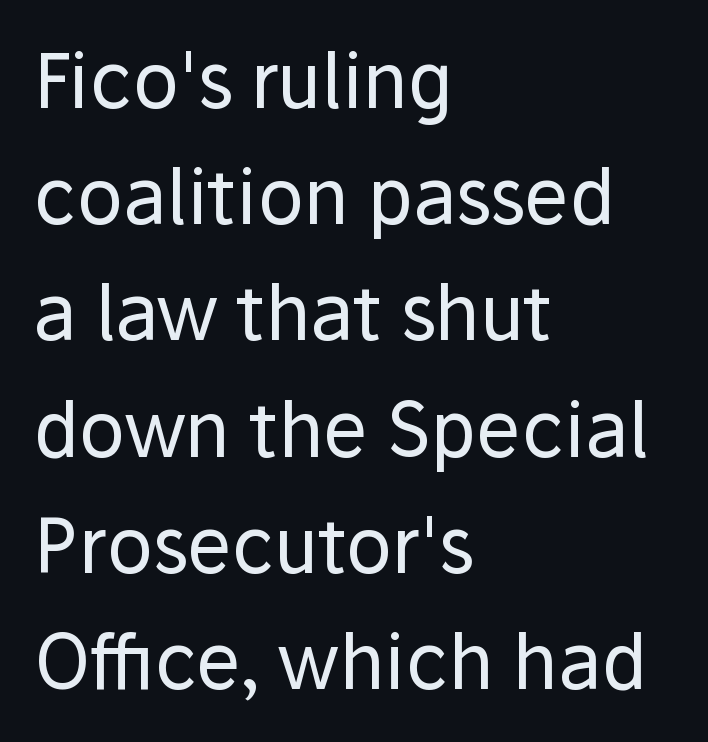
Q: Is the text bold? A: No.
Q: Is the text italic (slanted)? A: No, it is upright.
Q: Is the typeface a serif or a sans-serif typeface? A: Sans-serif.
Q: Is the text underlined? A: No.
Q: How is the paragraph aligned? A: Left-aligned.
Q: Is the spacing between letters normal or unusually wide? A: Normal.
Q: Is the spacing between lines tight, normal or loose? A: Normal.
Q: Width (condensed, normal, or wide)? A: Normal.
Q: Stroke contrast? A: Low.
Q: x-height? A: Medium.
Q: Monospaced? A: No.
